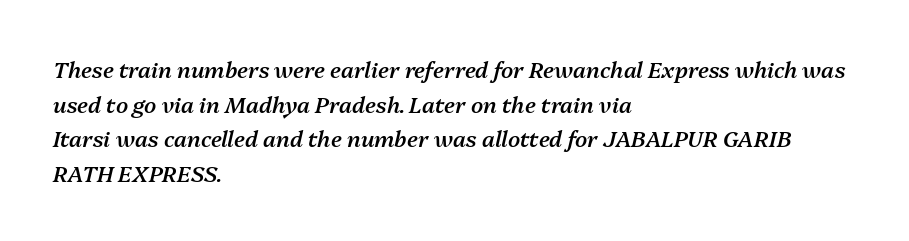
What's the leading like? Ordinary, nothing unusual. Posture: slanted. If you drew a ruler down the left edge, every line would touch it. These words are printed semibold, heavier than regular yet not bold.
